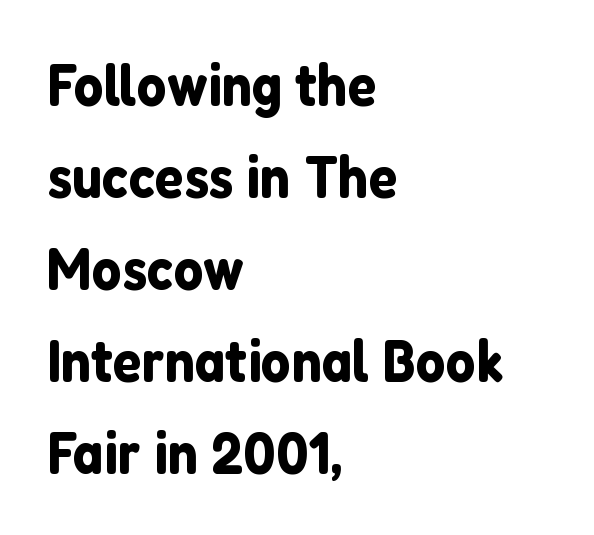
{"serif": "no", "italic": "no", "width": "normal", "stroke_contrast": "low", "x_height": "medium", "monospaced": "no", "underline": "no", "align": "left", "line_spacing": "normal", "line_spacing_ratio": 1.56, "letter_spacing": "normal", "letter_spacing_em": 0.0, "glyph_px": 59}
